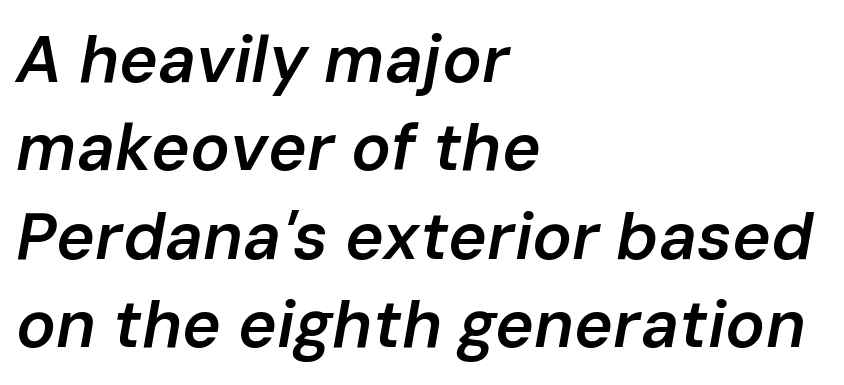
Slanted lettering throughout. Regarding leading, the lines here are spaced in the standard way. Each row of text sits above clean, open space. Spacing between characters is what you'd get straight out of the box. Is this a fixed-width face? No — the glyphs have proportional, varying widths.
